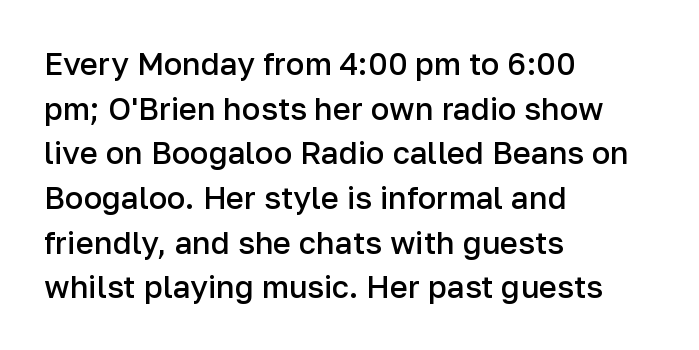
The image shows 31 px semibold sans-serif type, upright; set left-aligned, normal line spacing (1.44x), normal letter spacing, not underlined; low stroke contrast and a medium x-height.
